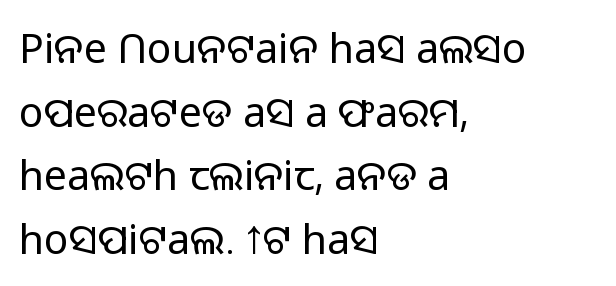
The image shows 41 px light sans-serif type, upright; set left-aligned, normal line spacing (1.55x), normal letter spacing, not underlined; low stroke contrast and a medium x-height.
